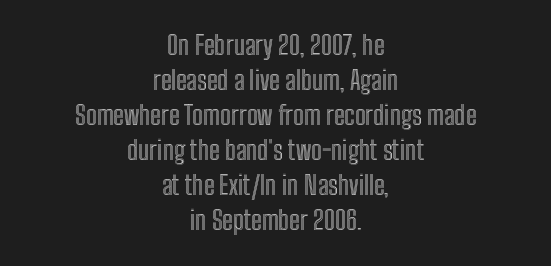
You can tell it's not italic because the verticals are truly vertical. Notice how the passage keeps no hard edge, just a central spine. Is there much room between lines? A standard amount, neither cramped nor airy. The face used here is rendered with its standard letterfit.
